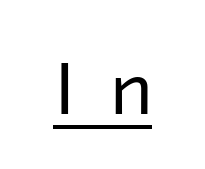
{"serif": "no", "bold": "no", "weight": "regular", "width": "normal", "stroke_contrast": "low", "x_height": "medium", "monospaced": "no", "underline": "yes", "letter_spacing": "wide", "letter_spacing_em": 0.48, "glyph_px": 74}
